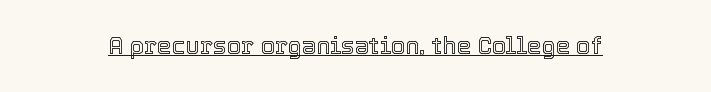
Q: Is the text italic (slanted)? A: No, it is upright.
Q: Is the text underlined? A: Yes.
Q: Is the spacing between letters normal or unusually wide? A: Normal.
